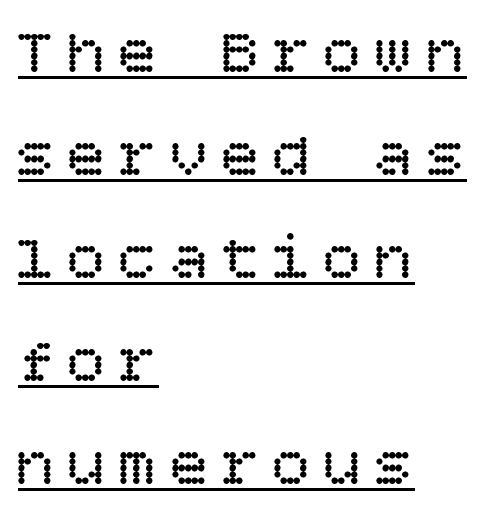
Letter spacing: wide. When letters stand straight like this, we call the style roman or upright. Compared with a typical body face, this is equally light or lighter still. Compared with undecorated copy, this sample adds a rule below the words. Notice how the passage keeps a crisp vertical edge on the left only. Regarding leading, the lines here are spaced in the standard way.
